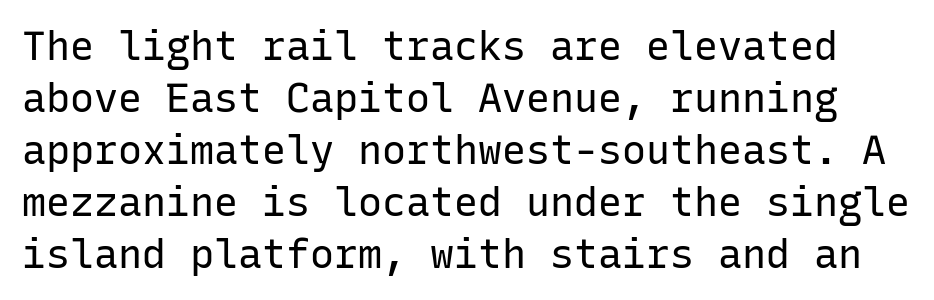
{"serif": "no", "italic": "no", "bold": "no", "weight": "regular", "width": "normal", "stroke_contrast": "low", "x_height": "medium", "monospaced": "yes", "underline": "no", "line_spacing": "normal", "line_spacing_ratio": 1.3, "letter_spacing": "normal", "letter_spacing_em": 0.0, "glyph_px": 40}
